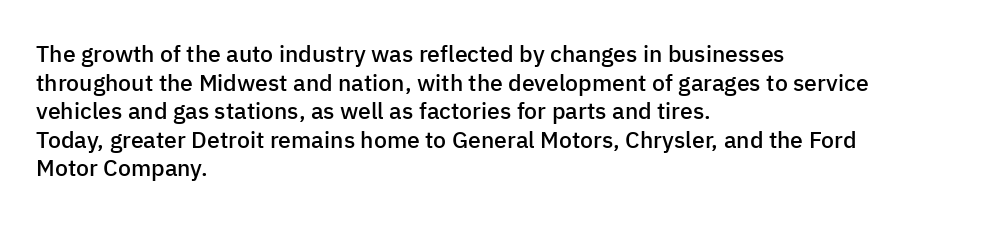
The image shows 23 px text type, upright; set left-aligned, line spacing 1.24x, normal letter spacing, not underlined.
